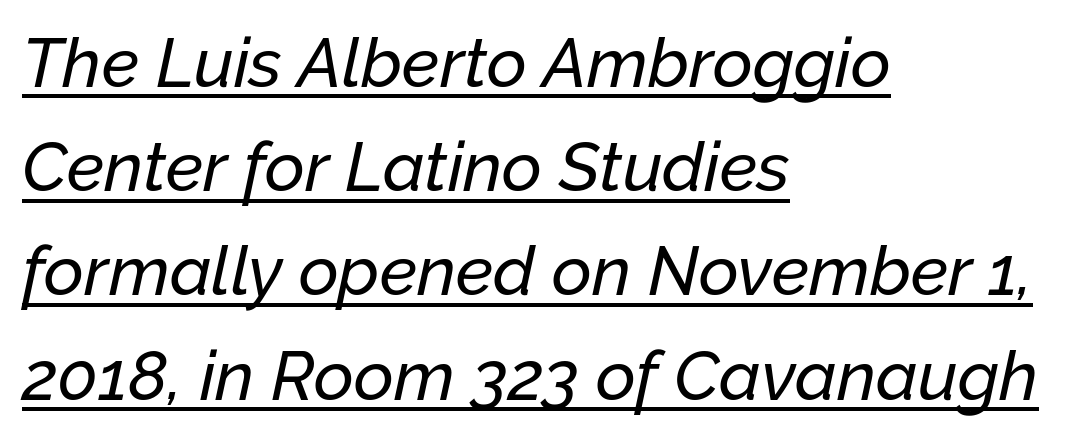
Q: Is the text italic (slanted)? A: Yes, it leans right by about 12 degrees.
Q: Is the text underlined? A: Yes.
Q: How is the paragraph aligned? A: Left-aligned.
Q: Is the spacing between letters normal or unusually wide? A: Normal.
Q: Is the spacing between lines tight, normal or loose? A: Normal.
Q: Width (condensed, normal, or wide)? A: Normal.
Q: Stroke contrast? A: Low.
Q: x-height? A: Medium.
Q: Monospaced? A: No.
